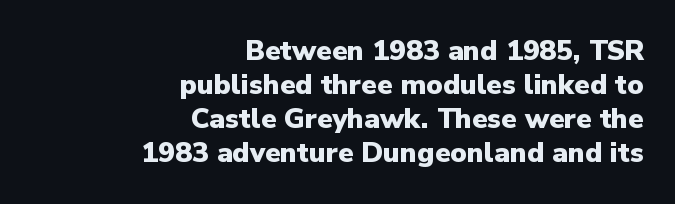
Designer's note — italics off, roman on. The lines in this sample share a right terminus and differ only in where they begin. The glyphs are unaccompanied by any horizontal stroke below them. The passage shown has conventional tracking throughout.
